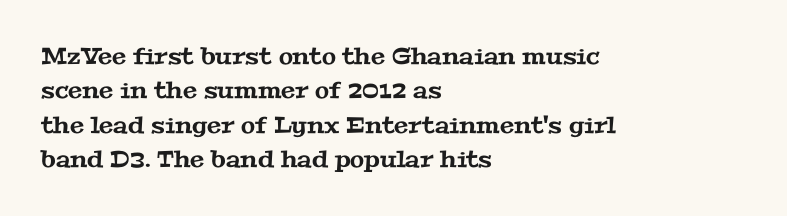
Q: Is the text underlined? A: No.
Q: How is the paragraph aligned? A: Left-aligned.
Q: Is the spacing between letters normal or unusually wide? A: Normal.
Q: Is the spacing between lines tight, normal or loose? A: Normal.
